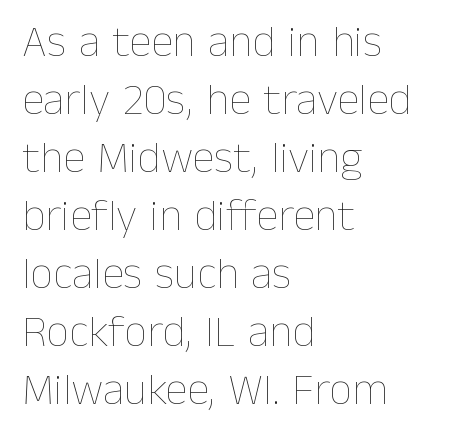
Stems here are at most as thick as an everyday book face. The letters sit at their default tracking, neither squeezed nor spread. Visually the block forms a straight wall on the left and a jagged coastline on the right. This is the regular roman posture of the typeface.
